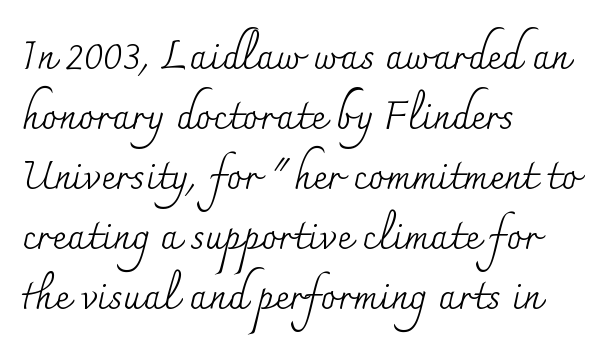
The image shows 40 px regular-weight serif type; set left-aligned, normal line spacing (1.5x), normal letter spacing, not underlined; medium stroke contrast and a small x-height.
